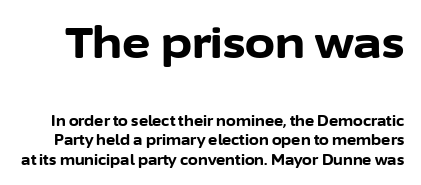
The image shows 43 px bold sans-serif type, upright; set normal line spacing (1.4x), normal letter spacing, not underlined; the first (top) block is 3.07x larger; low stroke contrast and a medium x-height.
